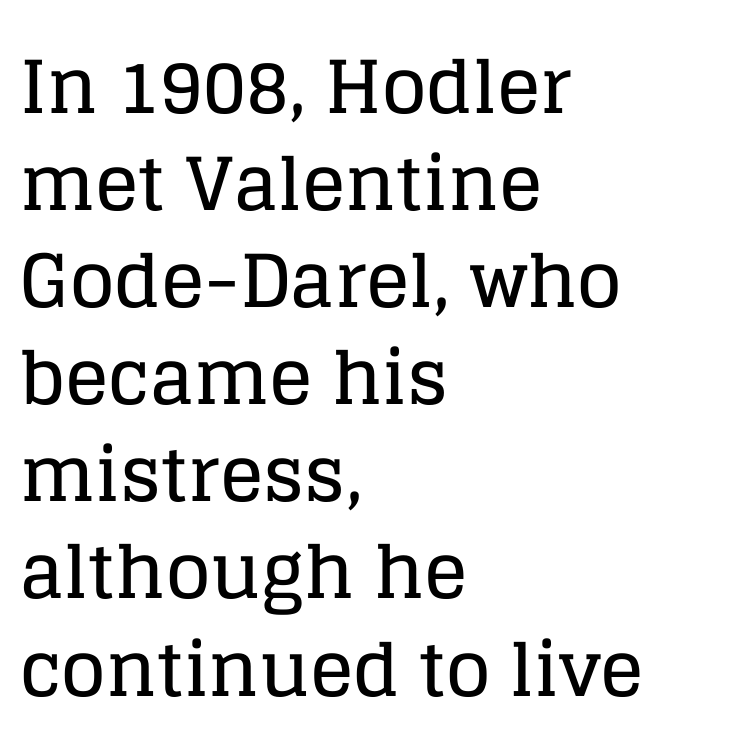
{"serif": "yes", "italic": "no", "width": "normal", "stroke_contrast": "low", "x_height": "large", "monospaced": "no", "underline": "no", "align": "left", "line_spacing": "normal", "line_spacing_ratio": 1.33, "letter_spacing": "normal", "letter_spacing_em": 0.0, "glyph_px": 73}
